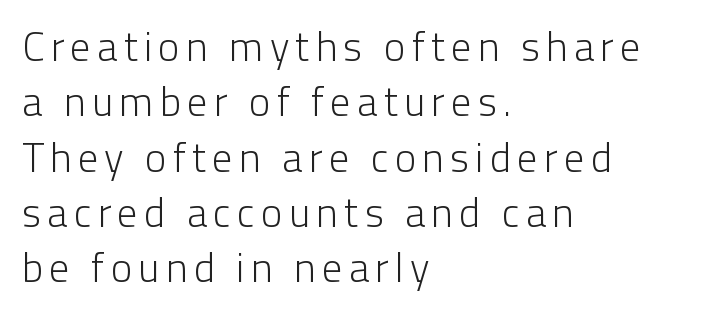
Q: Is the text bold? A: No.
Q: Is the text italic (slanted)? A: No, it is upright.
Q: Is the typeface a serif or a sans-serif typeface? A: Sans-serif.
Q: Is the text underlined? A: No.
Q: How is the paragraph aligned? A: Left-aligned.
Q: Is the spacing between lines tight, normal or loose? A: Normal.
Q: Width (condensed, normal, or wide)? A: Normal.
Q: Stroke contrast? A: Low.
Q: x-height? A: Medium.
Q: Monospaced? A: No.
